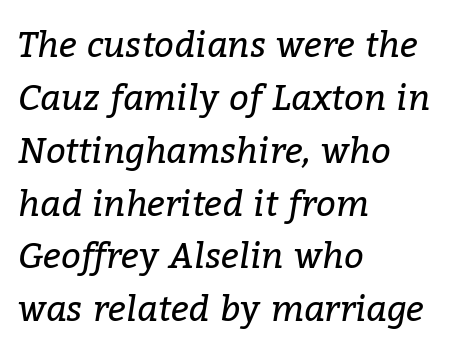
{"serif": "yes", "italic": "yes", "lean": "right", "slant_degrees": 9, "bold": "no", "weight": "regular", "width": "normal", "stroke_contrast": "low", "x_height": "medium", "monospaced": "no", "underline": "no", "align": "left", "line_spacing": "normal", "line_spacing_ratio": 1.51, "letter_spacing": "normal", "letter_spacing_em": 0.0, "glyph_px": 35}
